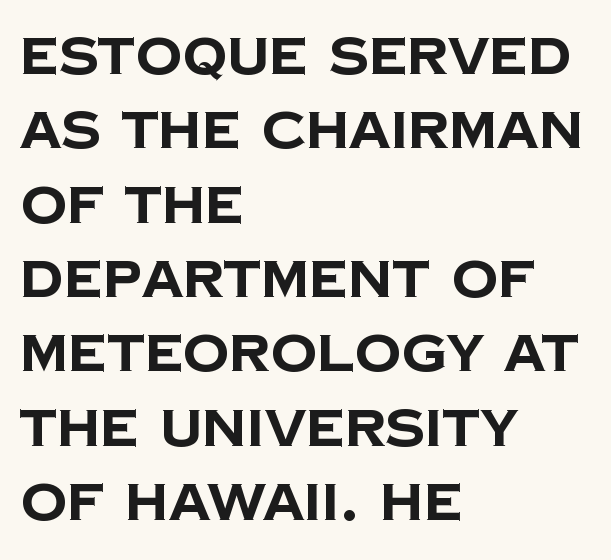
Summary of vertical rhythm: regular, with standard interline spacing. Beneath every word, the page is bare. These lines are set flush left with a ragged right edge. Each letter keeps its own natural width here, so spacing adapts to shape.
